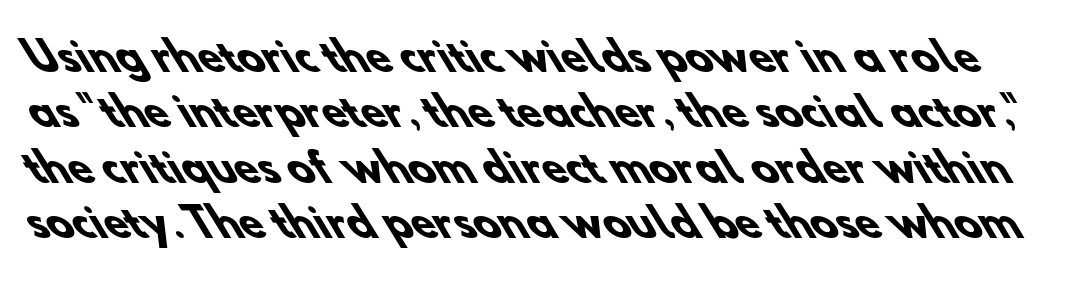
{"serif": "no", "bold": "yes", "weight": "heavy", "width": "normal", "stroke_contrast": "low", "x_height": "small", "monospaced": "no", "underline": "no", "line_spacing": "normal", "line_spacing_ratio": 1.42, "letter_spacing": "normal", "letter_spacing_em": 0.0, "glyph_px": 39}
